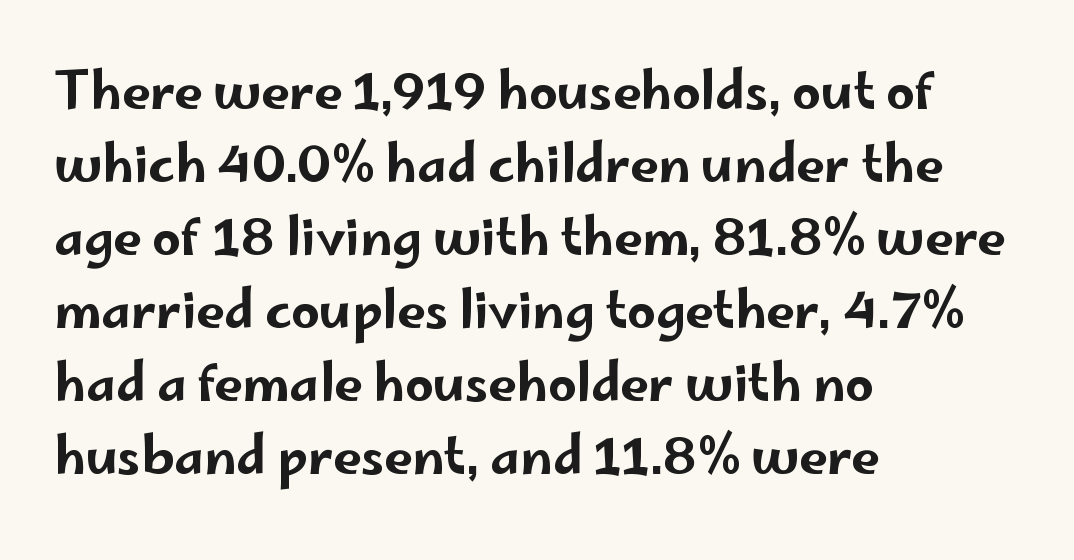
{"serif": "no", "italic": "no", "width": "wide", "stroke_contrast": "low", "x_height": "small", "monospaced": "no", "underline": "no", "align": "left", "line_spacing": "normal", "line_spacing_ratio": 1.46, "letter_spacing": "normal", "letter_spacing_em": 0.0, "glyph_px": 50}
